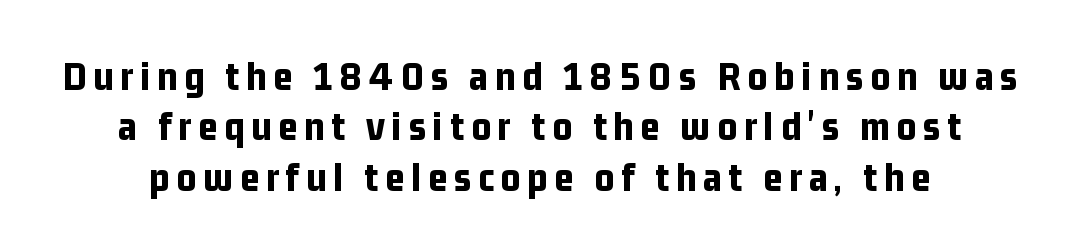
Q: Is the text bold? A: Yes.
Q: Is the text italic (slanted)? A: No, it is upright.
Q: Is the typeface a serif or a sans-serif typeface? A: Sans-serif.
Q: Is the text underlined? A: No.
Q: Width (condensed, normal, or wide)? A: Condensed.
Q: Stroke contrast? A: Low.
Q: x-height? A: Medium.
Q: Monospaced? A: No.
